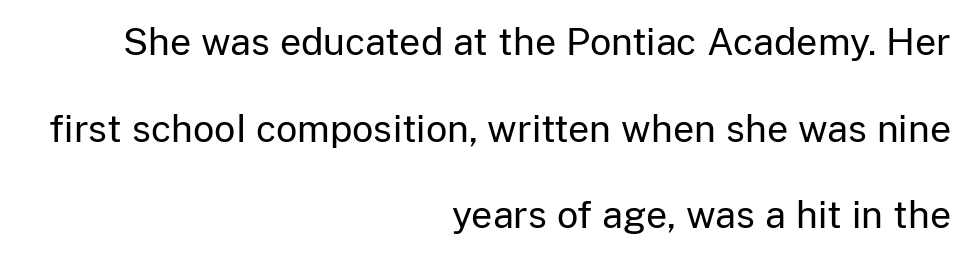
The image shows 37 px regular-weight sans-serif type, upright; set right-aligned, loose line spacing (2.34x), normal letter spacing, not underlined; low stroke contrast and a medium x-height.
